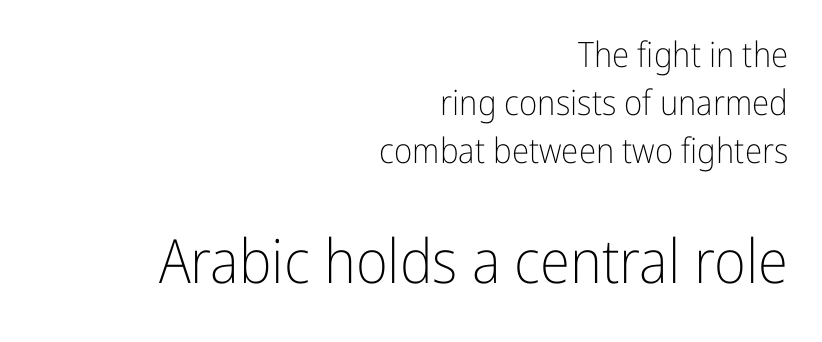
Q: Is the text bold? A: No.
Q: Is the text italic (slanted)? A: No, it is upright.
Q: Is the typeface a serif or a sans-serif typeface? A: Sans-serif.
Q: Is the text underlined? A: No.
Q: How is the paragraph aligned? A: Right-aligned.
Q: Is the spacing between letters normal or unusually wide? A: Normal.
Q: Is the spacing between lines tight, normal or loose? A: Normal.
Q: Which block of text is set in a larger size, the first (top) or the second (bottom)? A: The second (bottom) one.
Q: Width (condensed, normal, or wide)? A: Condensed.
Q: Stroke contrast? A: Low.
Q: x-height? A: Medium.
Q: Monospaced? A: No.
